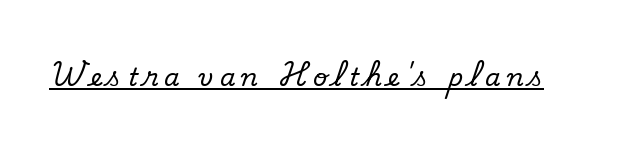
Q: Is the text bold? A: No.
Q: Is the text underlined? A: Yes.
Q: Is the spacing between letters normal or unusually wide? A: Unusually wide.
